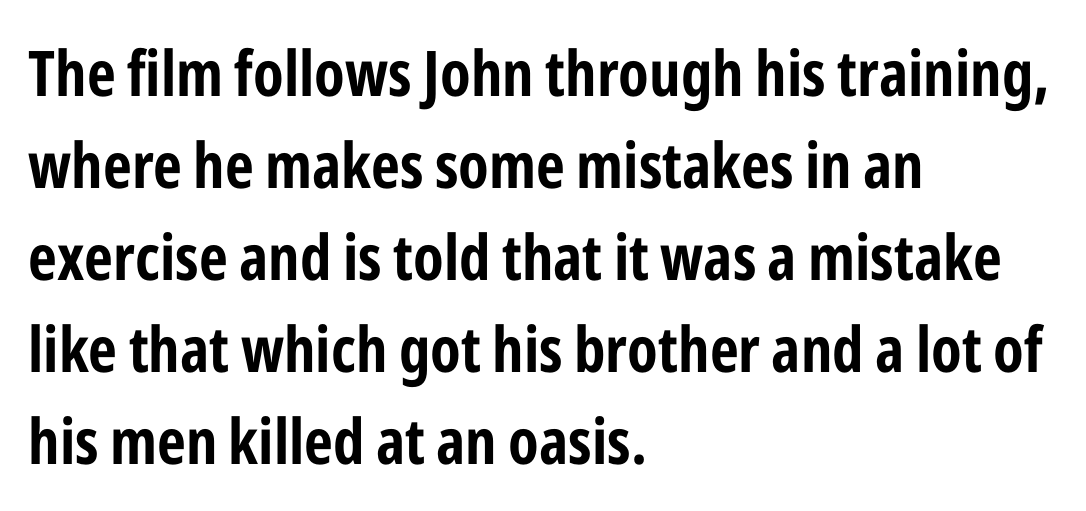
{"serif": "no", "italic": "no", "bold": "yes", "weight": "bold", "width": "condensed", "stroke_contrast": "low", "x_height": "medium", "monospaced": "no", "underline": "no", "align": "left", "line_spacing": "normal", "line_spacing_ratio": 1.46, "letter_spacing": "normal", "letter_spacing_em": 0.0, "glyph_px": 63}
